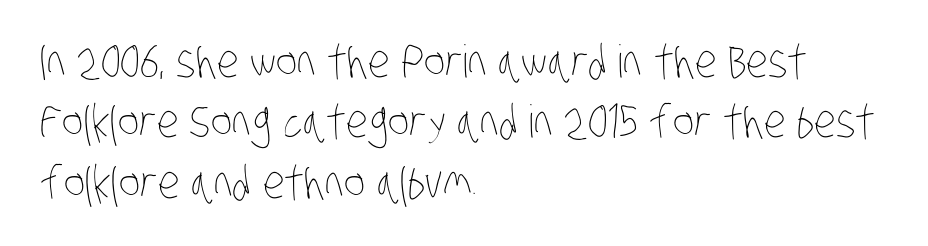
{"bold": "no", "weight": "thin", "width": "condensed", "stroke_contrast": "low", "x_height": "large", "monospaced": "no", "underline": "no", "align": "left", "line_spacing": "normal", "line_spacing_ratio": 1.34, "letter_spacing": "normal", "letter_spacing_em": 0.0, "glyph_px": 45}
